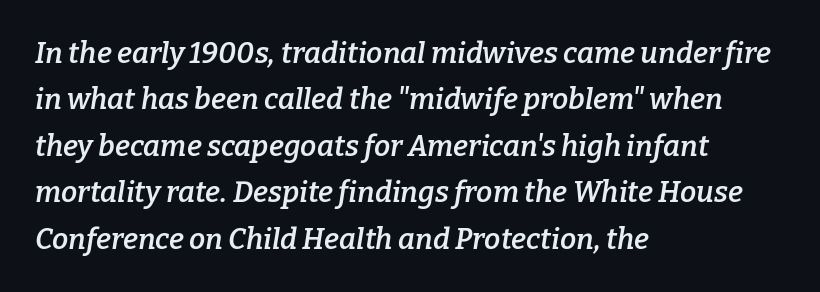
The image shows 29 px semibold serif type, italic (leaning right); set left-aligned, normal line spacing (1.6x), normal letter spacing, not underlined; low stroke contrast and a medium x-height.
